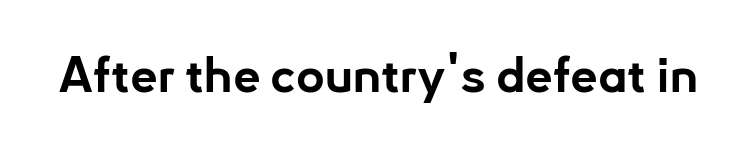
Q: Is the text bold? A: Yes.
Q: Is the text italic (slanted)? A: No, it is upright.
Q: Is the typeface a serif or a sans-serif typeface? A: Sans-serif.
Q: Is the text underlined? A: No.
Q: Is the spacing between letters normal or unusually wide? A: Normal.
Q: Width (condensed, normal, or wide)? A: Normal.
Q: Stroke contrast? A: Low.
Q: x-height? A: Small.
Q: Monospaced? A: No.
